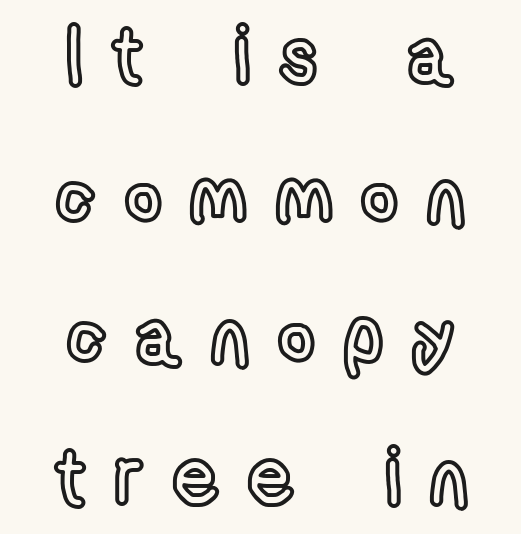
Check under the words: just untouched page. Compared with typical body copy, the letter spacing here is much looser. This rendering uses center alignment, leaving both contours irregular but symmetric. Varying glyph widths throughout — classic text-font behaviour. Does the lettering tilt? It doesn't — this is upright.
